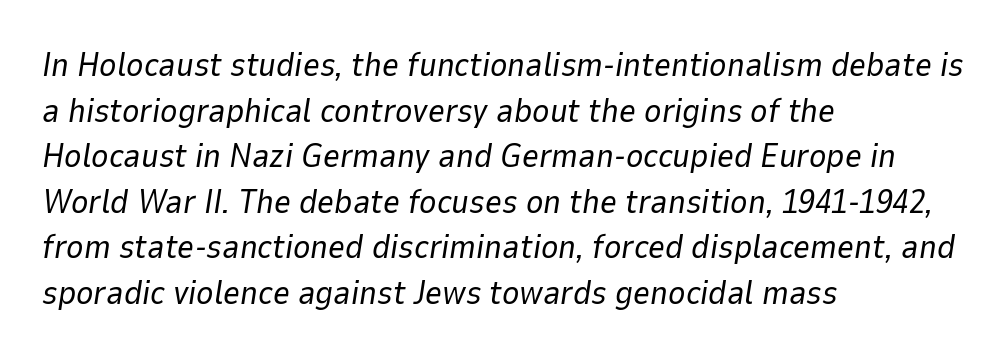
{"italic": "yes", "lean": "right", "slant_degrees": 9, "bold": "no", "weight": "regular", "width": "normal", "stroke_contrast": "low", "x_height": "medium", "monospaced": "no", "underline": "no", "align": "left", "line_spacing": "normal", "line_spacing_ratio": 1.38, "letter_spacing": "normal", "letter_spacing_em": 0.0, "glyph_px": 33}
